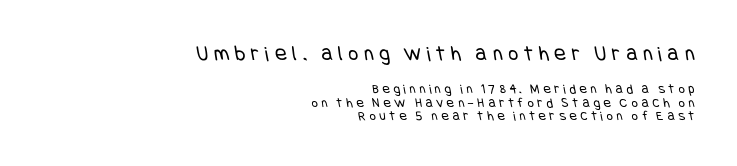
The image shows 22 px text type; set right-aligned, tight line spacing (0.97x), unusually wide letter spacing (+0.26 em), not underlined; the first (top) block is 1.57x larger.
